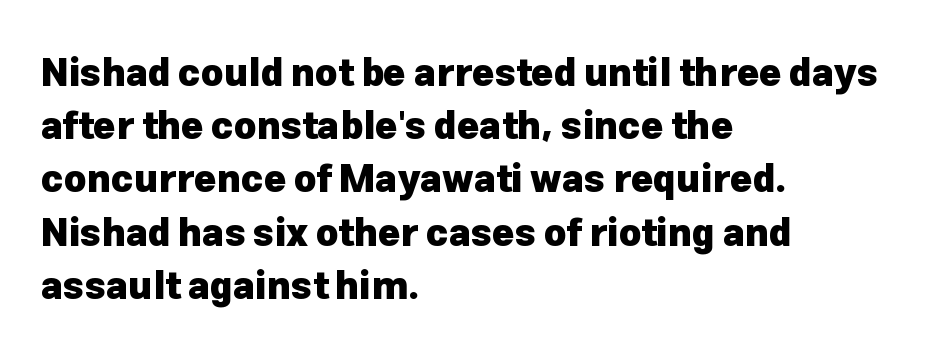
Typographically, this falls in the sans-serif category. Unmarked baselines from the first word to the last. Students, this is bold: see how much ink each stroke carries. The font's upright variant was chosen for this text. This block has exactly the height ordinary leading produces. Line beginnings align vertically; line endings do not.
